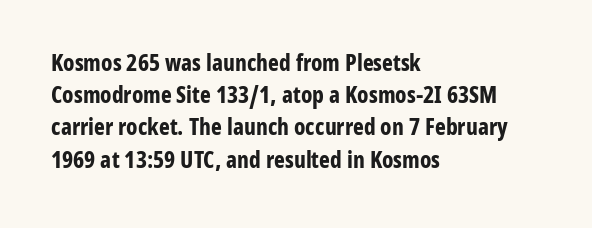
Q: Is the text bold? A: Yes.
Q: Is the text italic (slanted)? A: No, it is upright.
Q: Is the text underlined? A: No.
Q: How is the paragraph aligned? A: Left-aligned.
Q: Is the spacing between letters normal or unusually wide? A: Normal.
Q: Is the spacing between lines tight, normal or loose? A: Normal.
